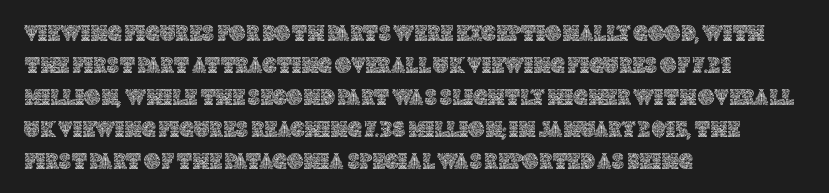
Q: Is the text italic (slanted)? A: No, it is upright.
Q: Is the text underlined? A: No.
Q: How is the paragraph aligned? A: Left-aligned.
Q: Is the spacing between letters normal or unusually wide? A: Normal.
Q: Is the spacing between lines tight, normal or loose? A: Normal.
